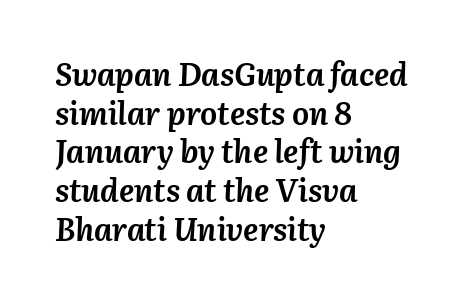
Q: Is the text bold? A: Yes.
Q: Is the text italic (slanted)? A: Yes, it leans right by about 3 degrees.
Q: Is the text underlined? A: No.
Q: How is the paragraph aligned? A: Left-aligned.
Q: Is the spacing between letters normal or unusually wide? A: Normal.
Q: Width (condensed, normal, or wide)? A: Normal.
Q: Stroke contrast? A: Medium.
Q: x-height? A: Medium.
Q: Monospaced? A: No.
